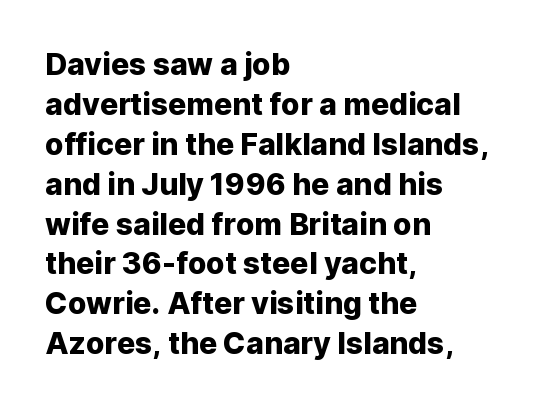
Q: Is the text italic (slanted)? A: No, it is upright.
Q: Is the typeface a serif or a sans-serif typeface? A: Sans-serif.
Q: Is the text underlined? A: No.
Q: How is the paragraph aligned? A: Left-aligned.
Q: Is the spacing between letters normal or unusually wide? A: Normal.
Q: Is the spacing between lines tight, normal or loose? A: Normal.
Q: Width (condensed, normal, or wide)? A: Normal.
Q: Stroke contrast? A: Low.
Q: x-height? A: Medium.
Q: Monospaced? A: No.
